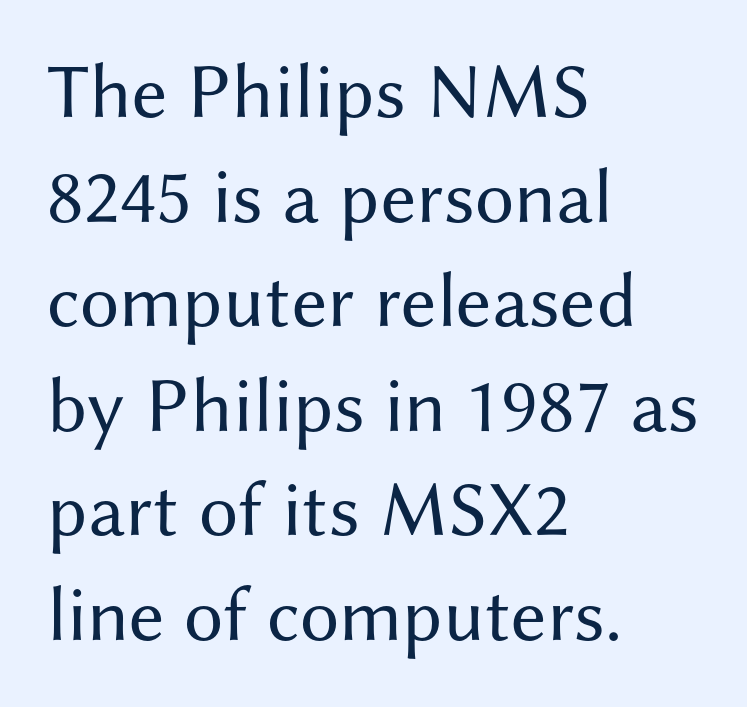
Q: Is the text bold? A: No.
Q: Is the text italic (slanted)? A: No, it is upright.
Q: Is the typeface a serif or a sans-serif typeface? A: Sans-serif.
Q: Is the text underlined? A: No.
Q: How is the paragraph aligned? A: Left-aligned.
Q: Is the spacing between letters normal or unusually wide? A: Normal.
Q: Is the spacing between lines tight, normal or loose? A: Normal.
Q: Width (condensed, normal, or wide)? A: Normal.
Q: Stroke contrast? A: Medium.
Q: x-height? A: Medium.
Q: Monospaced? A: No.
